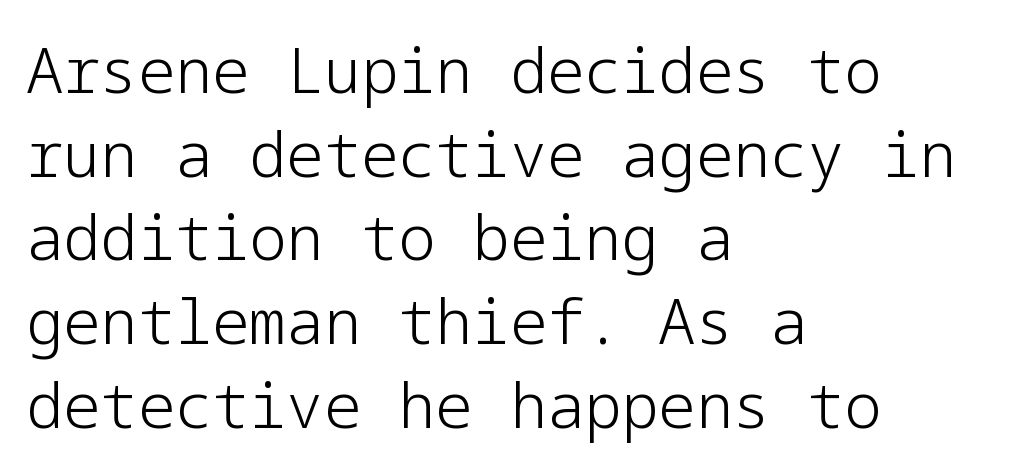
{"serif": "no", "italic": "no", "bold": "no", "weight": "light", "width": "normal", "stroke_contrast": "low", "x_height": "medium", "underline": "no", "align": "left", "line_spacing": "normal", "line_spacing_ratio": 1.35, "letter_spacing": "normal", "letter_spacing_em": 0.0, "glyph_px": 62}
